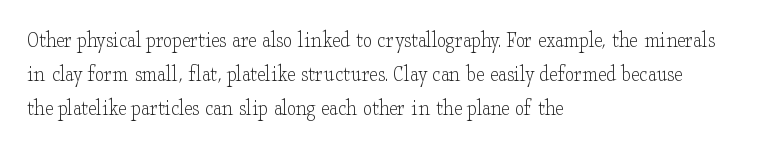
Q: Is the text bold? A: No.
Q: Is the text italic (slanted)? A: No, it is upright.
Q: Is the text underlined? A: No.
Q: How is the paragraph aligned? A: Left-aligned.
Q: Is the spacing between letters normal or unusually wide? A: Normal.
Q: Is the spacing between lines tight, normal or loose? A: Normal.
